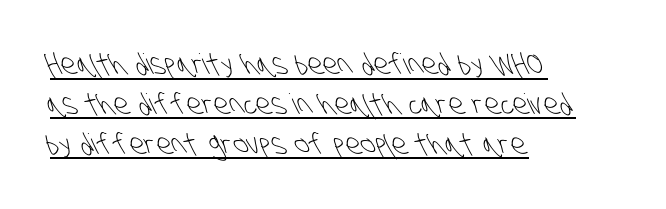
Q: Is the text bold? A: No.
Q: Is the typeface a serif or a sans-serif typeface? A: Sans-serif.
Q: Is the text underlined? A: Yes.
Q: How is the paragraph aligned? A: Left-aligned.
Q: Is the spacing between letters normal or unusually wide? A: Normal.
Q: Is the spacing between lines tight, normal or loose? A: Normal.
Q: Width (condensed, normal, or wide)? A: Condensed.
Q: Stroke contrast? A: Low.
Q: x-height? A: Large.
Q: Monospaced? A: No.
